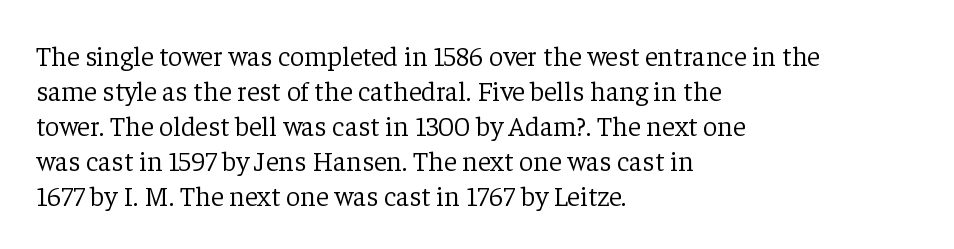
{"serif": "yes", "italic": "no", "bold": "no", "weight": "light", "width": "normal", "stroke_contrast": "low", "x_height": "medium", "monospaced": "no", "underline": "no", "align": "left", "line_spacing": "normal", "line_spacing_ratio": 1.25, "letter_spacing": "normal", "letter_spacing_em": 0.0, "glyph_px": 28}
